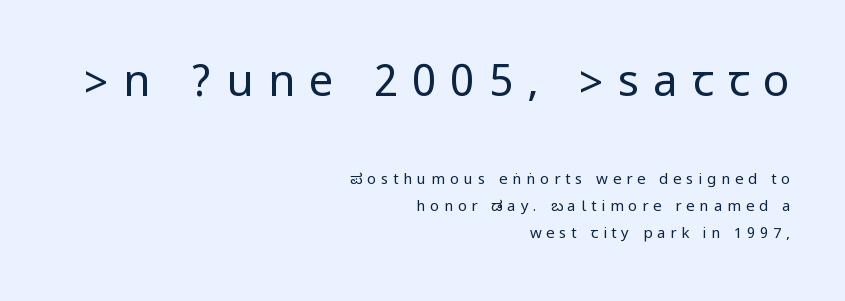
What kind of face is this? One without serifs — a sans. Letters have the restrained weight of plain body copy at most. Bigger letters appear in the top chunk; the bottom chunk is reduced. Anything drawn beneath the words? Only blank space.
